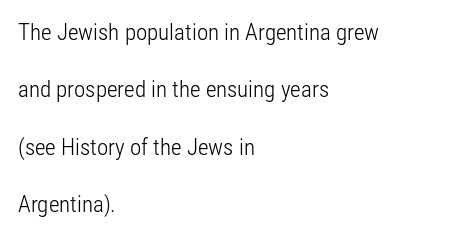
Unbolded letterforms with no extra heft. Rule under the text: the space is simply empty. The passage shown has conventional tracking throughout. Caption: multi-line text, flush left, ragged right. This is the regular roman posture of the typeface. The rendering uses a large line-height, opening up the rows.
